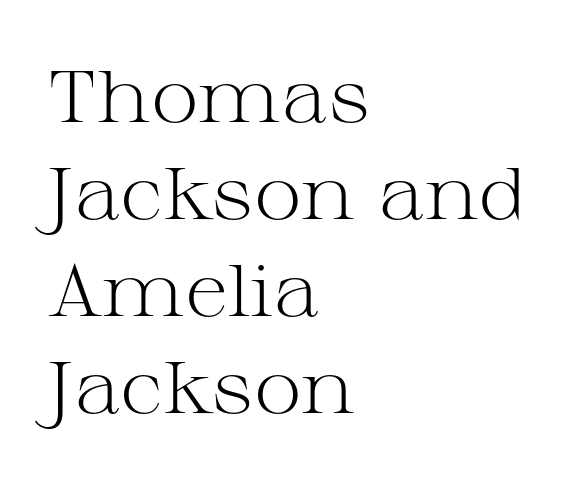
Q: Is the text bold? A: No.
Q: Is the text italic (slanted)? A: No, it is upright.
Q: Is the typeface a serif or a sans-serif typeface? A: Serif.
Q: Is the text underlined? A: No.
Q: How is the paragraph aligned? A: Left-aligned.
Q: Is the spacing between letters normal or unusually wide? A: Normal.
Q: Is the spacing between lines tight, normal or loose? A: Normal.
Q: Width (condensed, normal, or wide)? A: Wide.
Q: Stroke contrast? A: Medium.
Q: x-height? A: Medium.
Q: Monospaced? A: No.
